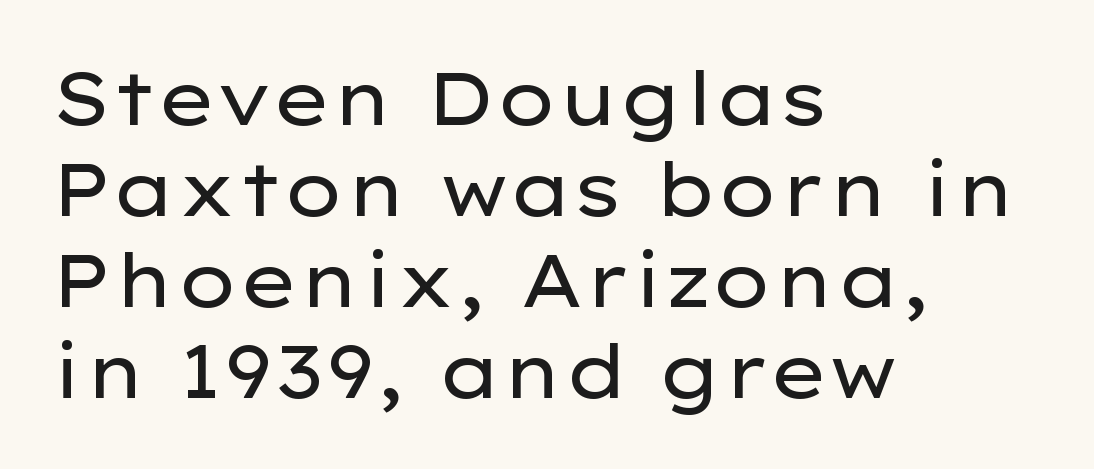
{"serif": "no", "italic": "no", "bold": "no", "weight": "regular", "width": "wide", "stroke_contrast": "low", "x_height": "medium", "monospaced": "no", "underline": "no", "align": "left", "line_spacing_ratio": 1.23, "letter_spacing": "normal", "letter_spacing_em": 0.0, "glyph_px": 74}
